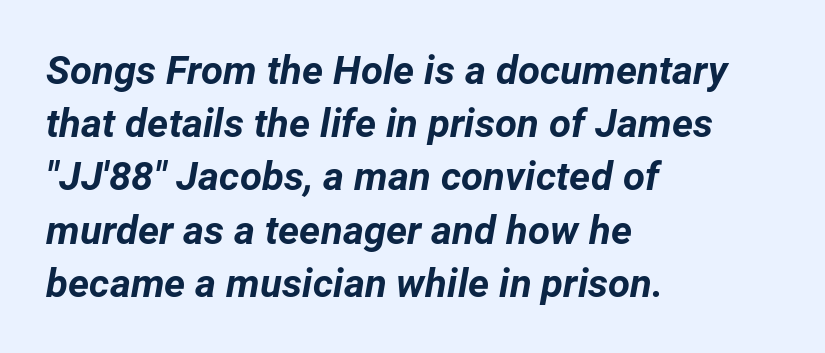
The sample has been set heavy, in full bold. Note the varied advance widths — an 'i' is clearly narrower than an 'm'. Horizontal bands of white between lines are of average thickness. A classic flush-left, rag-right setting is used for this passage. The face used here is rendered with its standard letterfit. The letters are slanted; this is an italic face.
